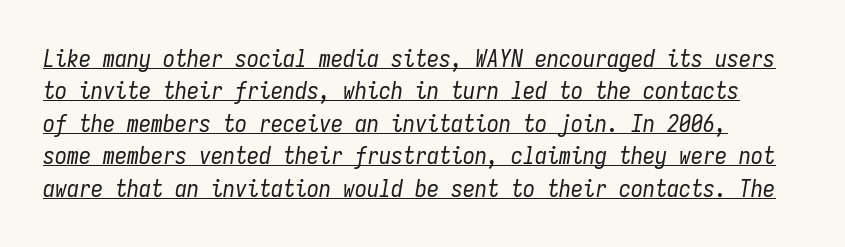
The image shows 24 px text type, italic (leaning right); set normal line spacing (1.35x), normal letter spacing, underlined.
